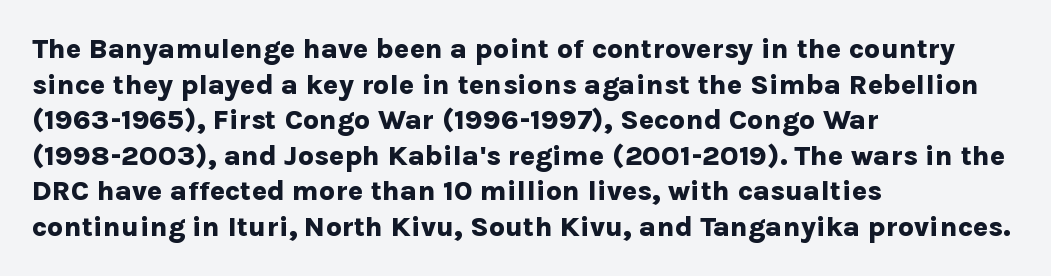
These lines sit exactly where default settings would place them. Designer's note — italics off, roman on. These lines are composed in type without serifs. Typographic density is high because the face is bold. Honestly, there is no underline to notice here at all.
